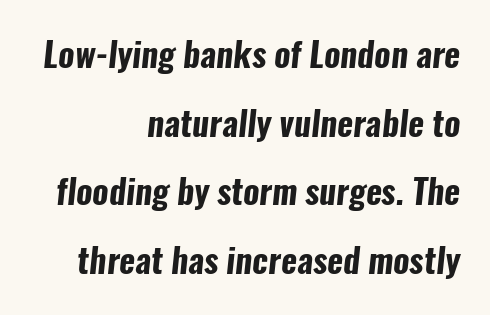
{"serif": "no", "bold": "yes", "weight": "bold", "width": "condensed", "stroke_contrast": "low", "x_height": "medium", "monospaced": "no", "underline": "no", "align": "right", "line_spacing": "loose", "line_spacing_ratio": 2.02, "letter_spacing": "normal", "letter_spacing_em": 0.0, "glyph_px": 34}
